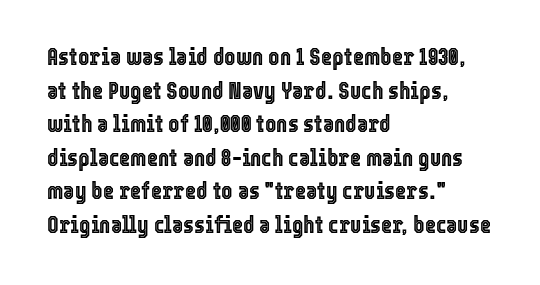
Q: Is the text italic (slanted)? A: No, it is upright.
Q: Is the text underlined? A: No.
Q: How is the paragraph aligned? A: Left-aligned.
Q: Is the spacing between letters normal or unusually wide? A: Normal.
Q: Is the spacing between lines tight, normal or loose? A: Normal.
